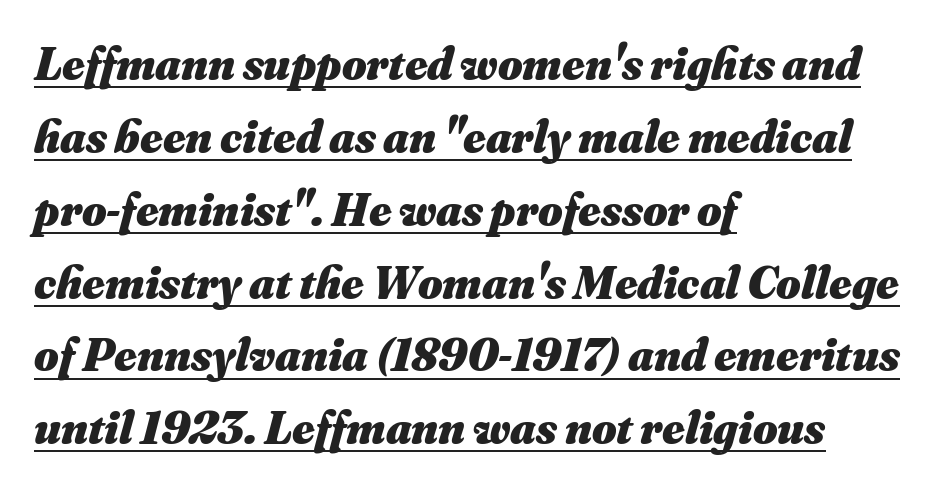
There's an unmistakable incline to the writing here. Glyph-to-glyph distance matches everyday printed text. One-word summary of the alignment: left. In terms of leading, this rendering sits right in the middle. Caption: lettering with a line underneath.
